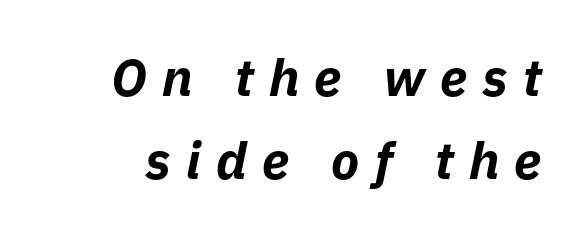
Q: Is the text bold? A: Yes.
Q: Is the text italic (slanted)? A: Yes, it leans right by about 11 degrees.
Q: Is the text underlined? A: No.
Q: Is the spacing between letters normal or unusually wide? A: Unusually wide.
Q: Is the spacing between lines tight, normal or loose? A: Normal.
Q: Width (condensed, normal, or wide)? A: Normal.
Q: Stroke contrast? A: Low.
Q: x-height? A: Medium.
Q: Monospaced? A: No.
